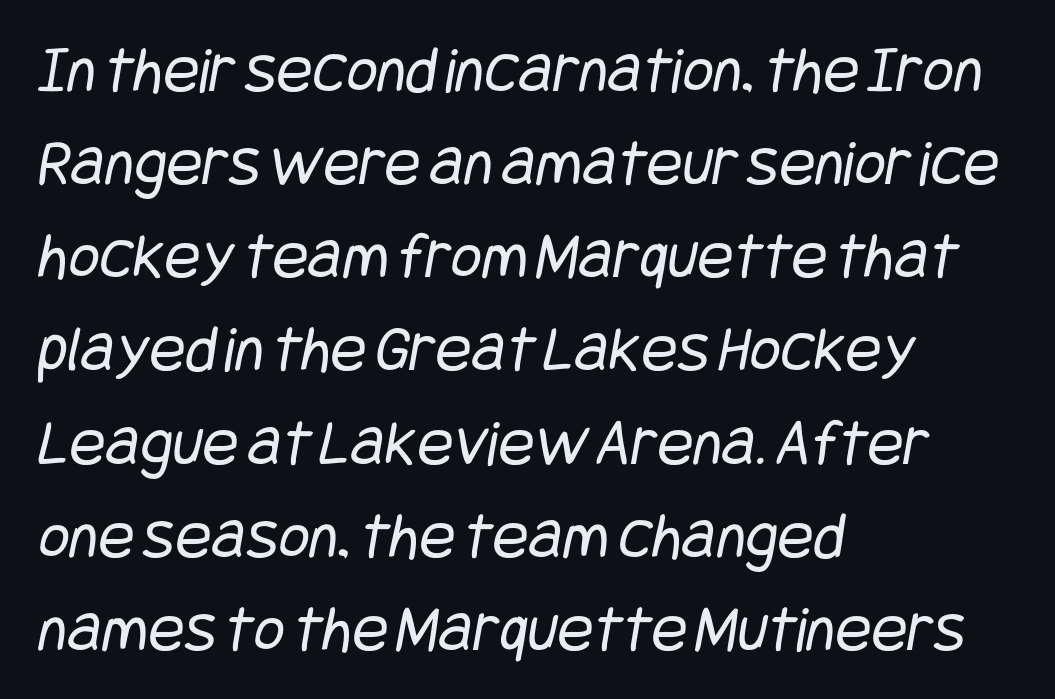
Q: Is the text bold? A: No.
Q: Is the typeface a serif or a sans-serif typeface? A: Sans-serif.
Q: Is the text underlined? A: No.
Q: How is the paragraph aligned? A: Left-aligned.
Q: Is the spacing between letters normal or unusually wide? A: Normal.
Q: Is the spacing between lines tight, normal or loose? A: Normal.
Q: Width (condensed, normal, or wide)? A: Condensed.
Q: Stroke contrast? A: Low.
Q: x-height? A: Large.
